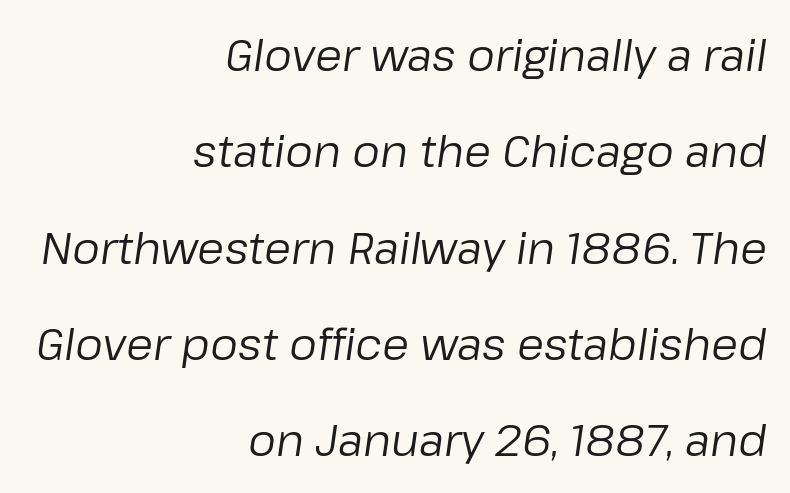
The image shows 44 px regular-weight type, italic (leaning right); set right-aligned, loose line spacing (2.19x), normal letter spacing, not underlined; low stroke contrast and a medium x-height.
